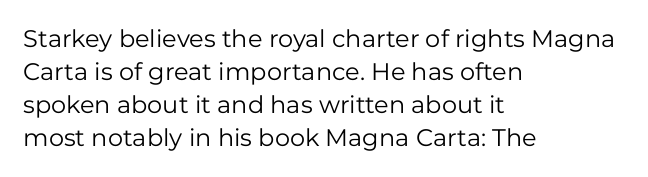
Q: Is the text bold? A: No.
Q: Is the text italic (slanted)? A: No, it is upright.
Q: Is the text underlined? A: No.
Q: How is the paragraph aligned? A: Left-aligned.
Q: Is the spacing between letters normal or unusually wide? A: Normal.
Q: Is the spacing between lines tight, normal or loose? A: Normal.
